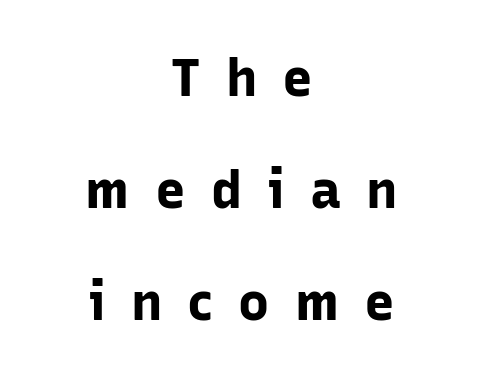
Whoever set this chose breathing room over compactness in the vertical rhythm. Every letter is thick-stroked: bold, no question. Visually the block forms a symmetrical silhouette, jagged on both flanks. Note the varied advance widths — an 'i' is clearly narrower than an 'm'. No italicization has been applied; the sample stays upright.
